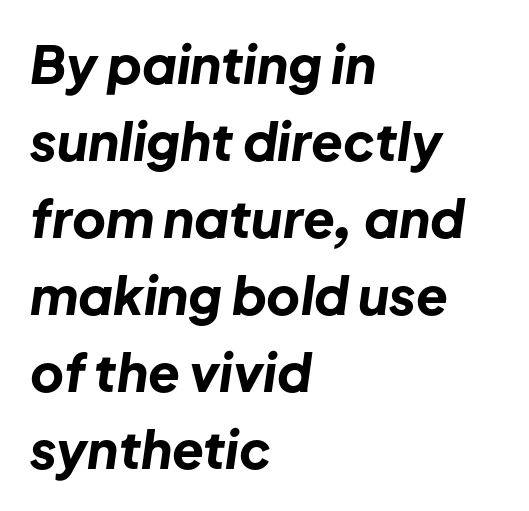
The image shows 52 px bold type, italic (leaning right); set left-aligned, normal line spacing (1.48x), normal letter spacing, not underlined; low stroke contrast and a medium x-height.
